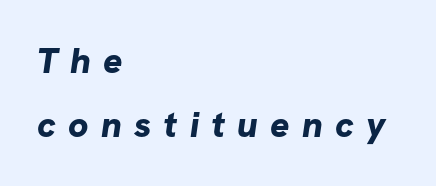
Heavy-handed strokes throughout: this text is bold. The strip under each line holds only bare page. This sample has the flowing, uneven cadence of proportional lettering. Line beginnings align vertically; line endings do not. Tracking here is generous; glyphs stand well apart from one another. The font family rendered here belongs to the sans-serif group.
